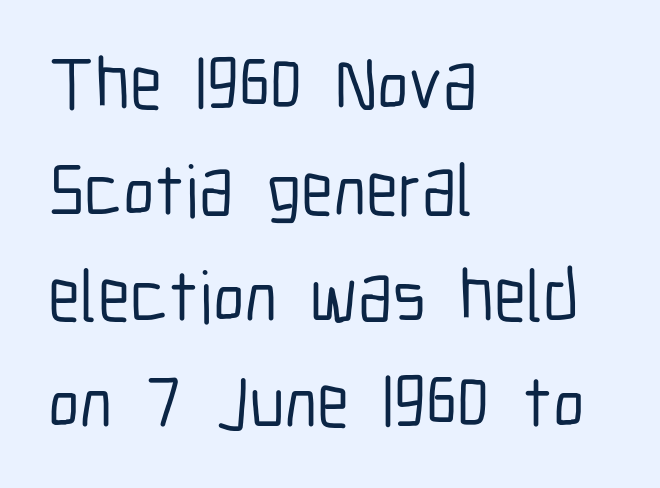
Grotesque or geometric, the face here clearly has no serifs. Is the block centered? No — it sits flush against the left margin. Here the glyphs are tracked normally, forming tight word shapes. The words here are not underlined.
